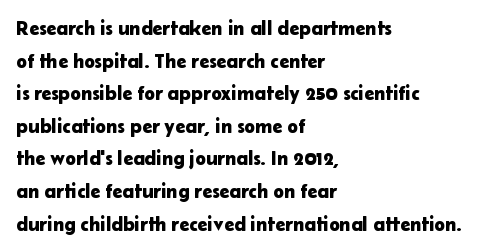
A clean baseline with only descenders dipping below it. In terms of letterspacing, this is plain default setting. Horizontally, the lines are justified to the leading edge only. Nope, not italic — everything's standing straight.
